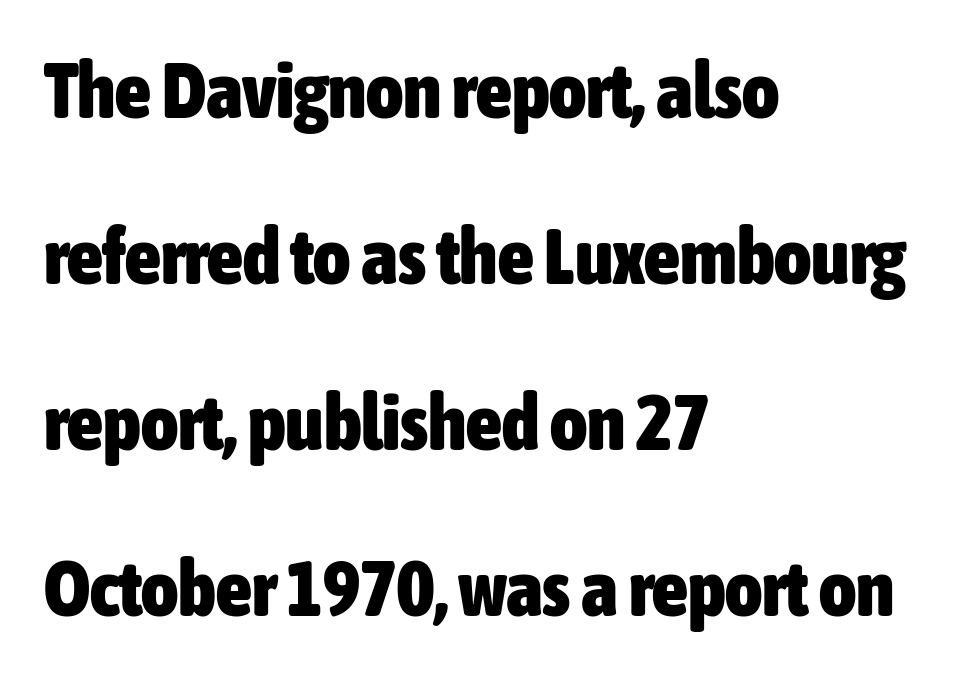
The image shows 79 px heavy, condensed sans-serif type, upright; set left-aligned, loose line spacing (2.1x), normal letter spacing, not underlined; low stroke contrast and a medium x-height.
